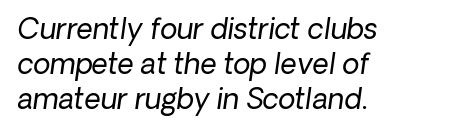
The strokes carry an ordinary text weight at most. A typesetter would call this proportional, since set widths differ per character. The words here are not underlined. If you measured baseline to baseline, you'd find a middling distance. The face used here has a pronounced slope to its letters. The rag falls on the right side of this text block.
